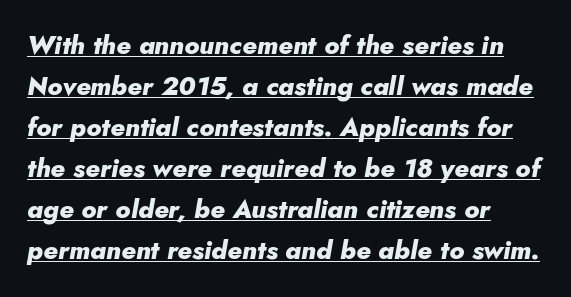
Notice how thick the strokes are: this is what a full bold looks like. Every character sits at an angle, as italics do. One glance says typical: line gaps are just what's usual. No extra tracking has been applied to these lines. This rendering uses left alignment, leaving the right contour irregular. Honestly, the underline is the first thing you notice here.
